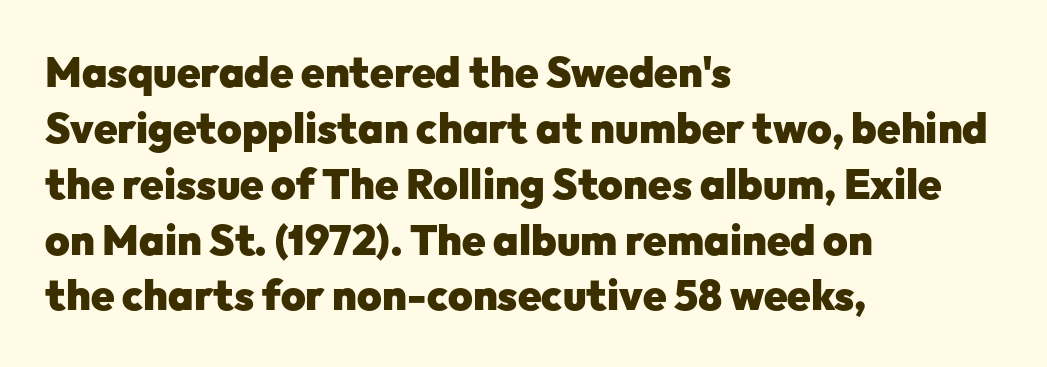
Q: Is the text bold? A: Yes.
Q: Is the text italic (slanted)? A: No, it is upright.
Q: Is the typeface a serif or a sans-serif typeface? A: Sans-serif.
Q: Is the text underlined? A: No.
Q: How is the paragraph aligned? A: Left-aligned.
Q: Is the spacing between letters normal or unusually wide? A: Normal.
Q: Is the spacing between lines tight, normal or loose? A: Normal.
Q: Width (condensed, normal, or wide)? A: Normal.
Q: Stroke contrast? A: Low.
Q: x-height? A: Medium.
Q: Monospaced? A: No.
